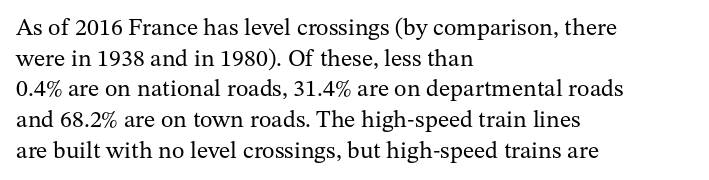
The image shows 24 px text type, upright; set left-aligned, normal line spacing (1.28x), normal letter spacing, not underlined.
